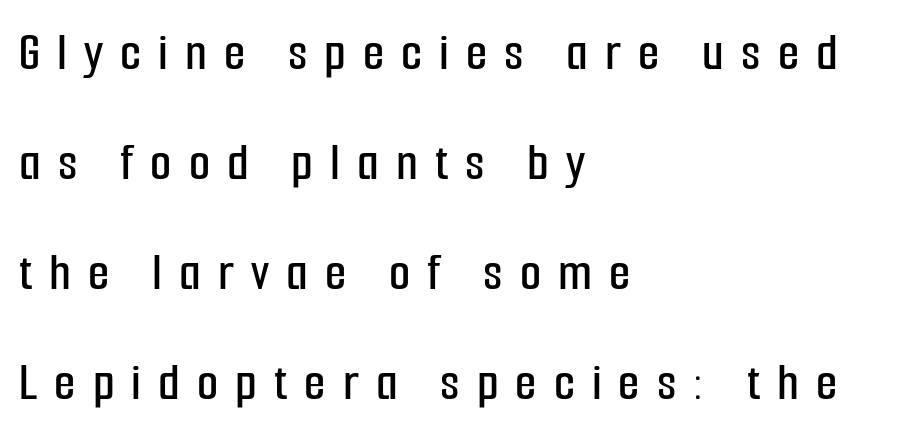
{"serif": "no", "italic": "no", "width": "condensed", "stroke_contrast": "low", "x_height": "medium", "monospaced": "no", "underline": "no", "align": "left", "line_spacing": "loose", "line_spacing_ratio": 2.0, "letter_spacing": "wide", "letter_spacing_em": 0.31, "glyph_px": 55}
